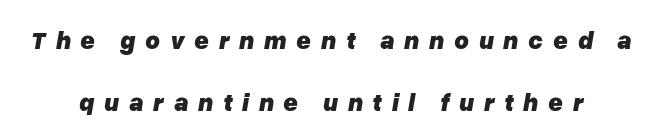
Q: Is the text bold? A: Yes.
Q: Is the text italic (slanted)? A: Yes, it leans right by about 10 degrees.
Q: Is the text underlined? A: No.
Q: Is the spacing between letters normal or unusually wide? A: Unusually wide.
Q: Is the spacing between lines tight, normal or loose? A: Loose.
